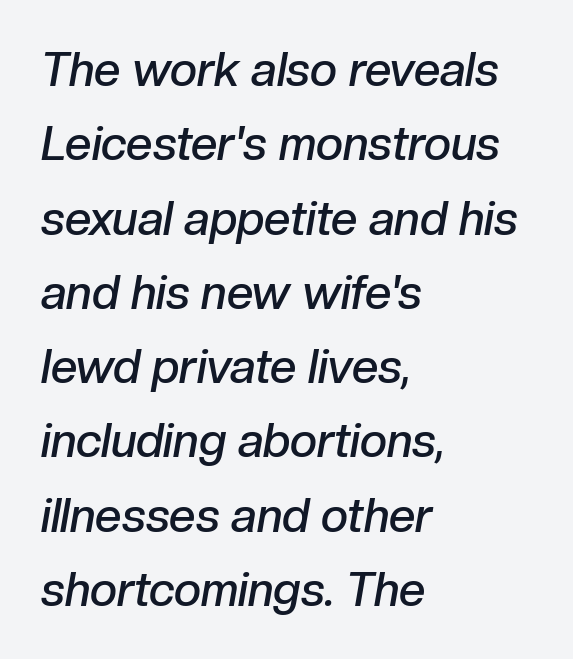
The image shows 47 px semibold type, italic (leaning right); set left-aligned, normal line spacing (1.58x), normal letter spacing, not underlined; low stroke contrast and a medium x-height.
